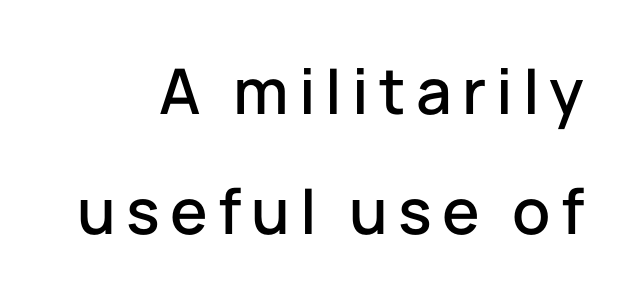
Nothing sits at the stroke ends, so this counts as sans-serif. Honestly, there is no underline to notice here at all. One glance says open: line gaps are wider than usual. In terms of posture, this sample is upright. Spacing verdict: proportional, widths tailored to each character.
